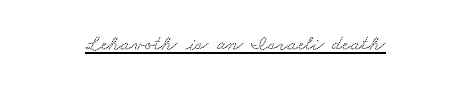
{"underline": "yes", "align": "center", "letter_spacing": "normal", "letter_spacing_em": 0.0, "glyph_px": 21}
